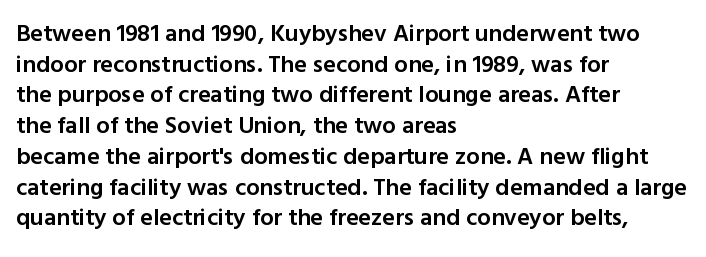
Each word holds together tightly as a unit, with standard inter-letter gaps. Check the space under the baseline: it is left empty. The paragraph has a hard left edge and a soft right edge. Posture: straight, roman, zero tilt. The vertical gap from one line to the next is medium. Notice the strokes are somewhat thickened but not fully heavy: this is a semibold.
